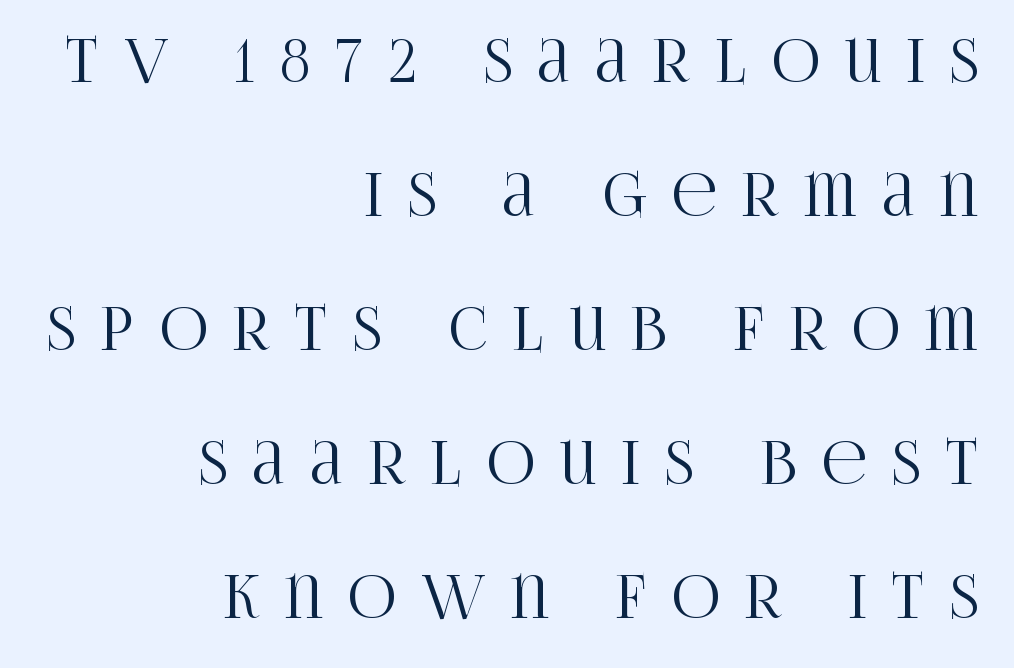
Q: Is the text italic (slanted)? A: No, it is upright.
Q: Is the typeface a serif or a sans-serif typeface? A: Serif.
Q: Is the text underlined? A: No.
Q: How is the paragraph aligned? A: Right-aligned.
Q: Is the spacing between letters normal or unusually wide? A: Unusually wide.
Q: Is the spacing between lines tight, normal or loose? A: Loose.
Q: Width (condensed, normal, or wide)? A: Condensed.
Q: Stroke contrast? A: High.
Q: x-height? A: Large.
Q: Monospaced? A: No.
